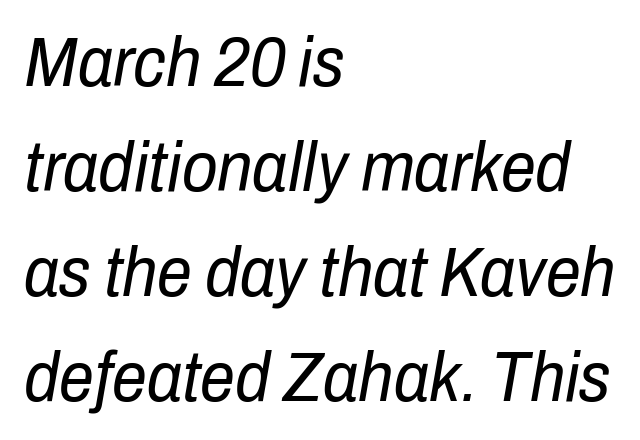
Q: Is the text bold? A: No.
Q: Is the text italic (slanted)? A: Yes, it leans right by about 10 degrees.
Q: Is the text underlined? A: No.
Q: How is the paragraph aligned? A: Left-aligned.
Q: Is the spacing between letters normal or unusually wide? A: Normal.
Q: Is the spacing between lines tight, normal or loose? A: Normal.
Q: Width (condensed, normal, or wide)? A: Condensed.
Q: Stroke contrast? A: Low.
Q: x-height? A: Medium.
Q: Monospaced? A: No.
